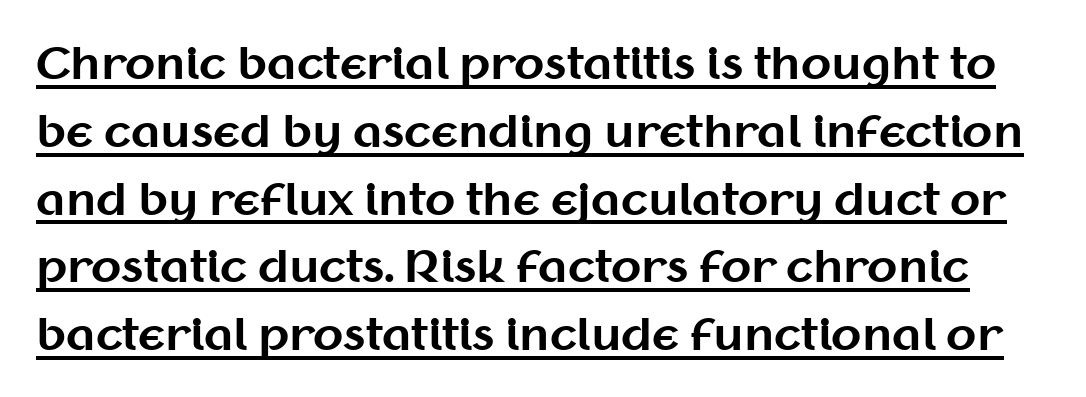
In terms of letterform style, serifs are entirely absent. Spacing verdict: proportional, widths tailored to each character. Compared with an ordinary text face, these strokes are far heavier — a full bold. The passage shown stacks its lines at a standard gap.
